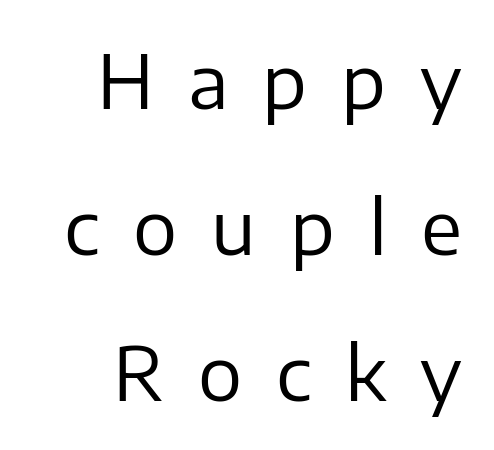
Q: Is the text bold? A: No.
Q: Is the text italic (slanted)? A: No, it is upright.
Q: Is the typeface a serif or a sans-serif typeface? A: Sans-serif.
Q: Is the text underlined? A: No.
Q: How is the paragraph aligned? A: Right-aligned.
Q: Is the spacing between letters normal or unusually wide? A: Unusually wide.
Q: Is the spacing between lines tight, normal or loose? A: Loose.
Q: Width (condensed, normal, or wide)? A: Normal.
Q: Stroke contrast? A: Low.
Q: x-height? A: Medium.
Q: Monospaced? A: No.
